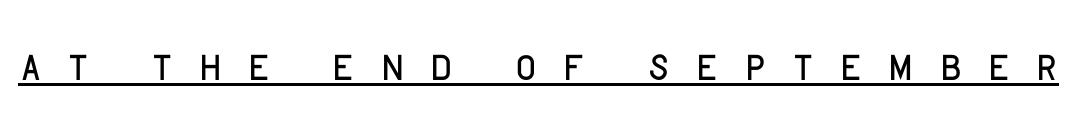
The image shows 56 px light sans-serif type, upright; set unusually wide letter spacing (+0.4 em), underlined; low stroke contrast and a large x-height.
